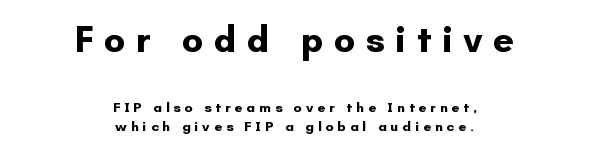
{"serif": "no", "italic": "no", "bold": "yes", "weight": "bold", "width": "normal", "stroke_contrast": "low", "x_height": "small", "monospaced": "no", "underline": "no", "align": "center", "line_spacing": "normal", "line_spacing_ratio": 1.39, "letter_spacing": "wide", "letter_spacing_em": 0.28, "larger_block": "first", "size_ratio": 2.64, "glyph_px": 37}
